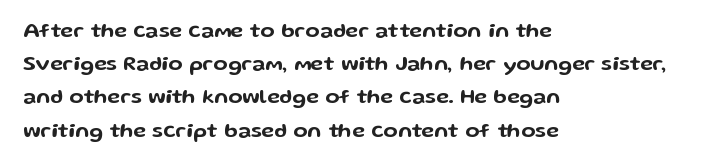
The tracking reads as untouched default to a designer's eye. Anything drawn beneath the words? Only blank space. Leading: standard. The lettering holds an erect, upright posture throughout.
